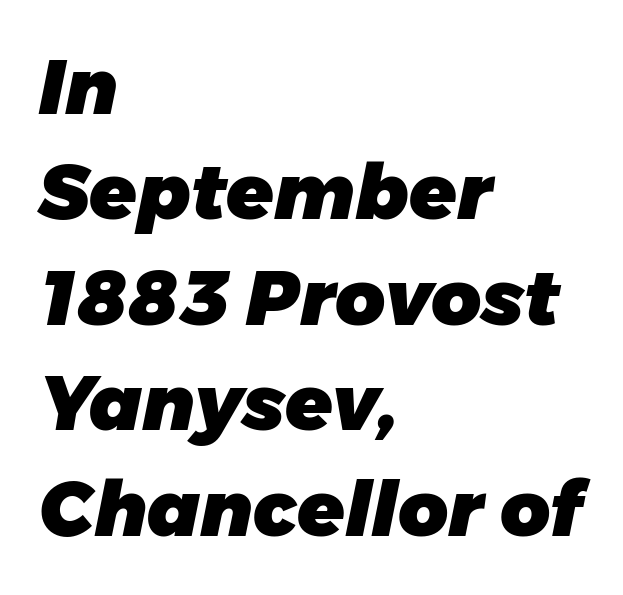
Vertical spacing — default. The setting favours the left margin, as ordinary paragraphs usually do. A typesetter would call this proportional, since set widths differ per character. Students, this is bold: see how much ink each stroke carries. Posture: slanted.
